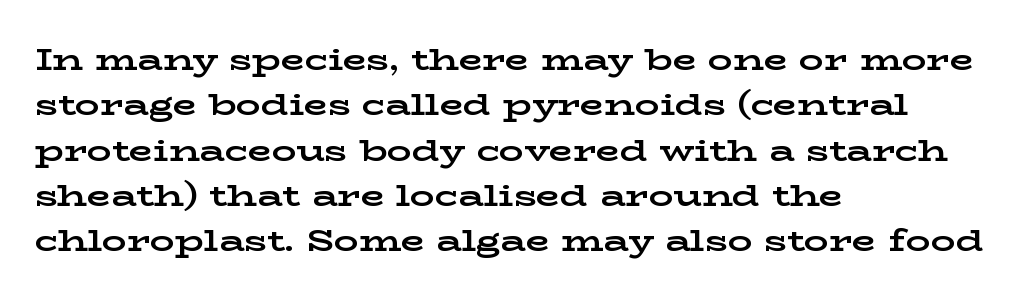
Q: Is the text bold? A: Yes.
Q: Is the text italic (slanted)? A: No, it is upright.
Q: Is the typeface a serif or a sans-serif typeface? A: Serif.
Q: Is the text underlined? A: No.
Q: How is the paragraph aligned? A: Left-aligned.
Q: Is the spacing between letters normal or unusually wide? A: Normal.
Q: Is the spacing between lines tight, normal or loose? A: Normal.
Q: Width (condensed, normal, or wide)? A: Wide.
Q: Stroke contrast? A: Low.
Q: x-height? A: Medium.
Q: Monospaced? A: No.
